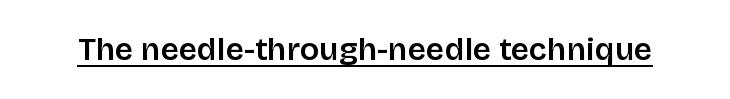
Inter-character spacing is left at the font's built-in metrics. The rendering shows plain stroke endings on the letterforms — a sans-serif design. In terms of posture, this sample is upright. Each letter keeps its own natural width here, so spacing adapts to shape.
